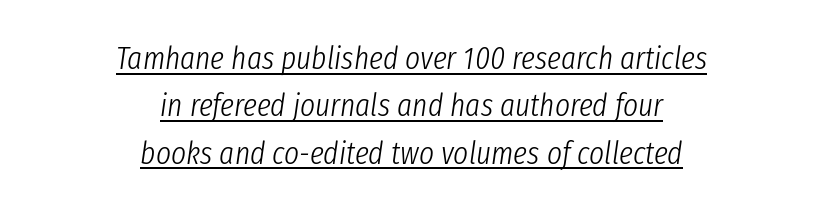
Q: Is the text bold? A: No.
Q: Is the text italic (slanted)? A: Yes, it leans right by about 8 degrees.
Q: Is the text underlined? A: Yes.
Q: How is the paragraph aligned? A: Centered.
Q: Is the spacing between letters normal or unusually wide? A: Normal.
Q: Is the spacing between lines tight, normal or loose? A: Normal.
Q: Width (condensed, normal, or wide)? A: Condensed.
Q: Stroke contrast? A: Low.
Q: x-height? A: Medium.
Q: Monospaced? A: No.
